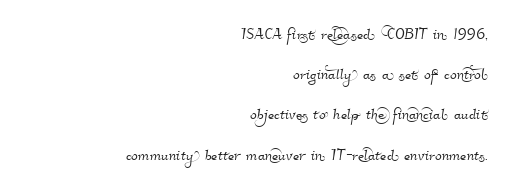
The face used here is rendered with its standard letterfit. A student would call this right alignment; a typographer would say flush right, rag left. Line spacing here is loose. Glance below the letters and you will spot only blank space.
